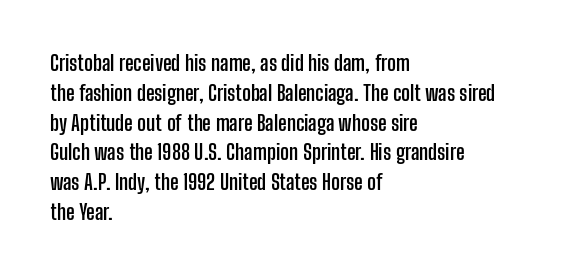
Q: Is the text bold? A: Yes.
Q: Is the text italic (slanted)? A: No, it is upright.
Q: Is the text underlined? A: No.
Q: How is the paragraph aligned? A: Left-aligned.
Q: Is the spacing between letters normal or unusually wide? A: Normal.
Q: Is the spacing between lines tight, normal or loose? A: Normal.
